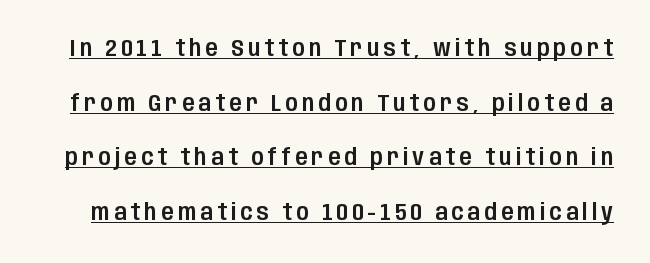
Q: Is the text italic (slanted)? A: No, it is upright.
Q: Is the text underlined? A: Yes.
Q: Is the spacing between lines tight, normal or loose? A: Loose.
